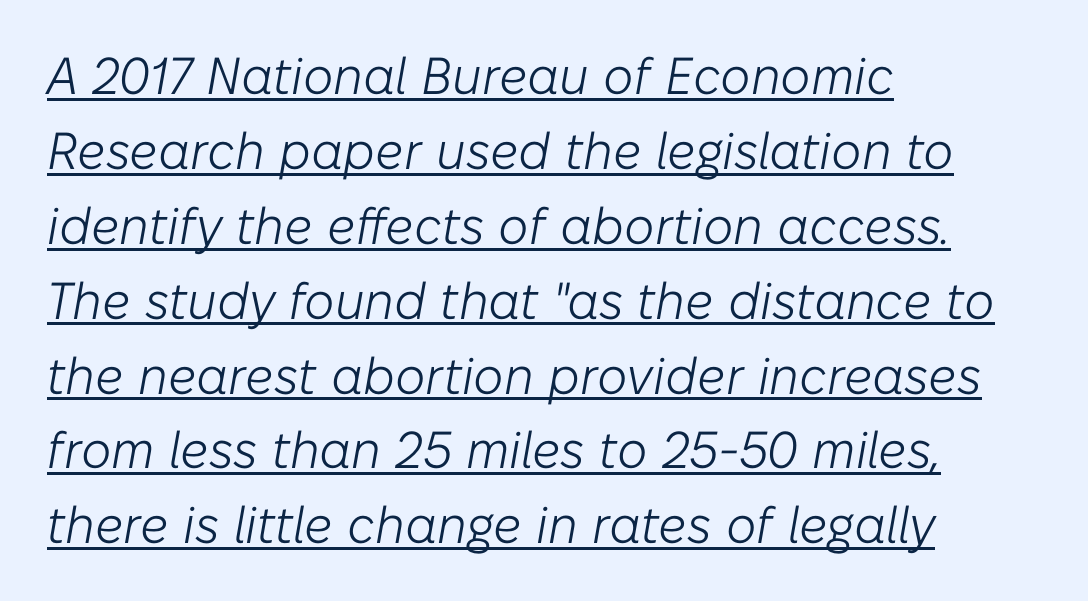
Q: Is the text bold? A: No.
Q: Is the text italic (slanted)? A: Yes, it leans right by about 10 degrees.
Q: Is the text underlined? A: Yes.
Q: How is the paragraph aligned? A: Left-aligned.
Q: Is the spacing between letters normal or unusually wide? A: Normal.
Q: Is the spacing between lines tight, normal or loose? A: Normal.
Q: Width (condensed, normal, or wide)? A: Normal.
Q: Stroke contrast? A: Low.
Q: x-height? A: Medium.
Q: Monospaced? A: No.
